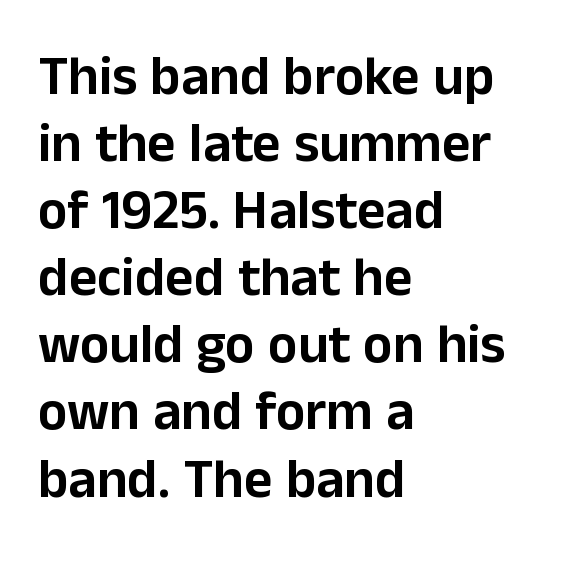
Notice how the stems are strictly vertical — no italics here. Only glyphs here, with clear space below each row. Look at the tracking — it's just the regular setting, nothing added. Spacing verdict: proportional, widths tailored to each character. The letters carry no serifs — their stems end cleanly without finishing strokes. The typesetter chose a ragged-right arrangement here.
